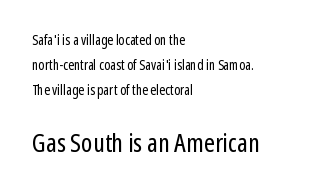
The image shows 26 px text type, upright; set left-aligned, line spacing 1.8x, normal letter spacing, not underlined; the second (bottom) block is 1.86x larger.
